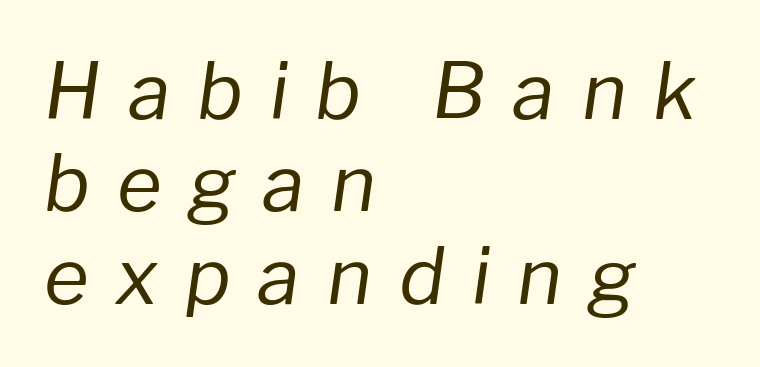
The glyphs look as if they've been sheared to an angle. Looks like regular typesetting: each glyph gets only the width it needs. The tracking jumps out immediately: characters are airy and widely separated. The weight would be labelled regular, book, light, or lighter still.
